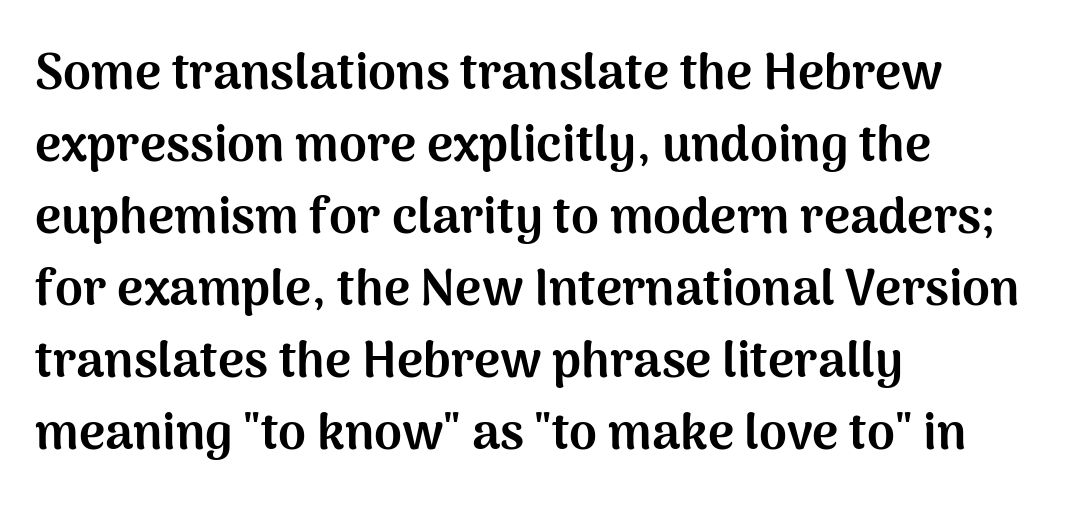
Whoever set this chose a conventional vertical rhythm. The letterforms sit shoulder to shoulder at normal distance. Grotesque or geometric, the face here clearly has no serifs. The letters are bold, with thick, heavy strokes. Check under the words: just untouched page. This is roman type, the default non-slanted kind.
